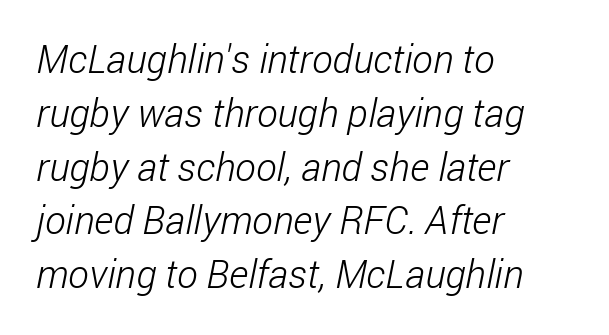
Q: Is the text bold? A: No.
Q: Is the typeface a serif or a sans-serif typeface? A: Sans-serif.
Q: Is the text underlined? A: No.
Q: How is the paragraph aligned? A: Left-aligned.
Q: Is the spacing between letters normal or unusually wide? A: Normal.
Q: Is the spacing between lines tight, normal or loose? A: Normal.
Q: Width (condensed, normal, or wide)? A: Condensed.
Q: Stroke contrast? A: Low.
Q: x-height? A: Medium.
Q: Monospaced? A: No.
